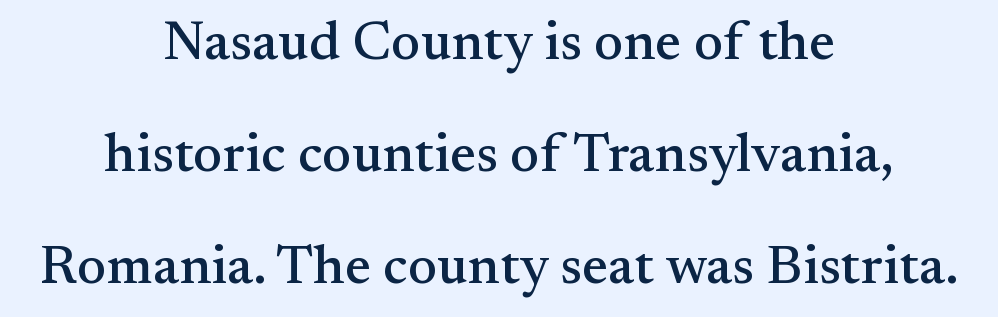
{"serif": "yes", "italic": "no", "width": "normal", "stroke_contrast": "medium", "x_height": "small", "monospaced": "no", "underline": "no", "align": "center", "line_spacing": "loose", "line_spacing_ratio": 2.04, "letter_spacing": "normal", "letter_spacing_em": 0.0, "glyph_px": 55}
